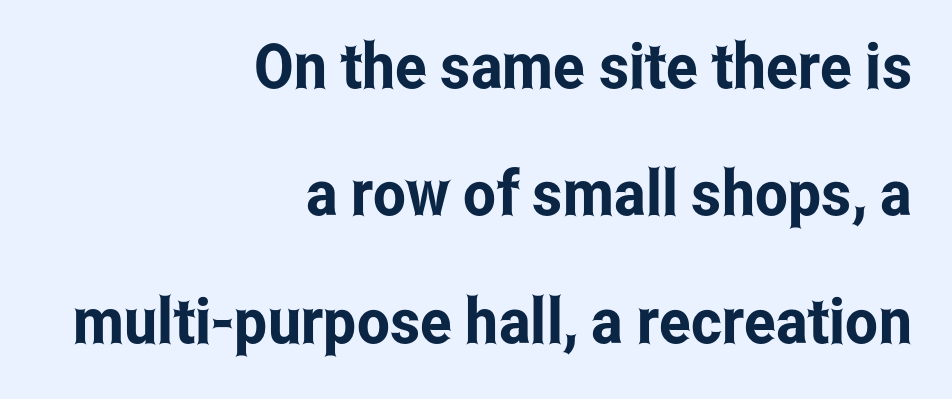
The image shows 63 px condensed sans-serif type, upright; set right-aligned, loose line spacing (2.02x), normal letter spacing, not underlined; low stroke contrast and a medium x-height.
